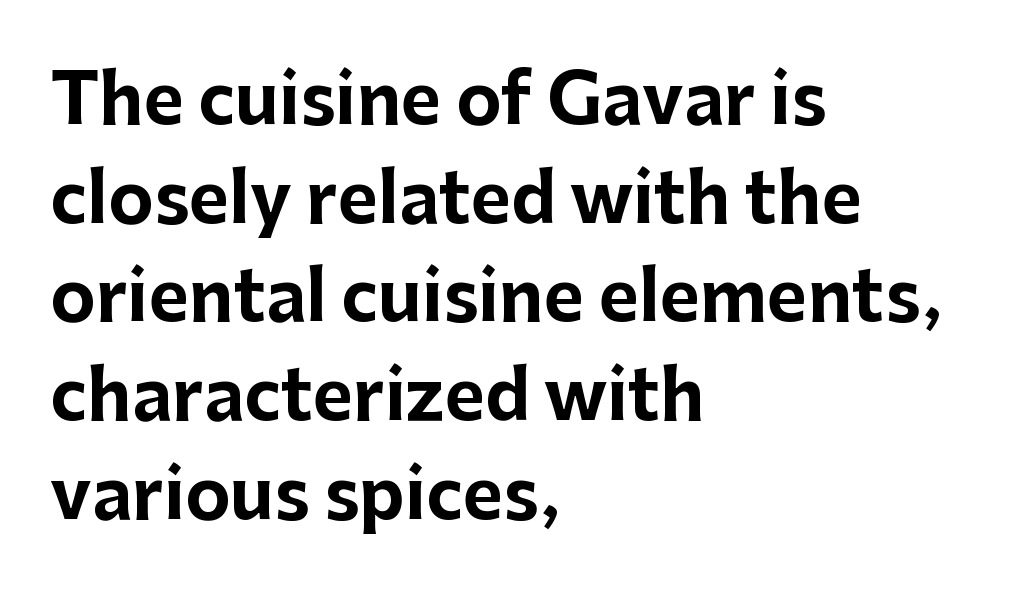
{"serif": "no", "italic": "no", "bold": "yes", "weight": "bold", "width": "normal", "stroke_contrast": "low", "x_height": "medium", "monospaced": "no", "underline": "no", "align": "left", "line_spacing": "normal", "line_spacing_ratio": 1.43, "letter_spacing": "normal", "letter_spacing_em": 0.0, "glyph_px": 69}
